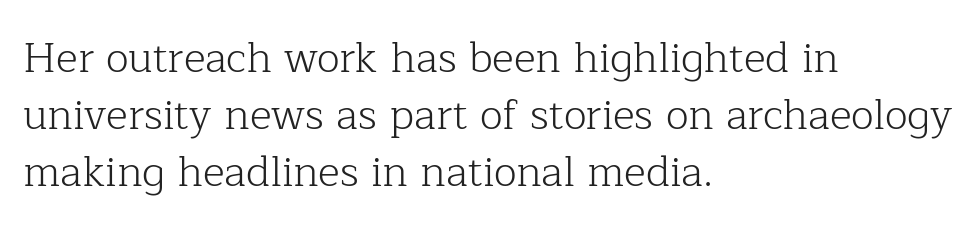
{"serif": "yes", "italic": "no", "bold": "no", "weight": "light", "width": "normal", "stroke_contrast": "low", "x_height": "medium", "monospaced": "no", "underline": "no", "align": "left", "line_spacing": "normal", "line_spacing_ratio": 1.36, "letter_spacing": "normal", "letter_spacing_em": 0.0, "glyph_px": 42}
